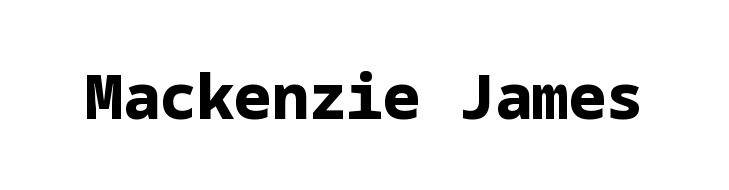
Q: Is the text bold? A: Yes.
Q: Is the text italic (slanted)? A: No, it is upright.
Q: Is the typeface a serif or a sans-serif typeface? A: Sans-serif.
Q: Is the text underlined? A: No.
Q: Is the spacing between letters normal or unusually wide? A: Normal.
Q: Width (condensed, normal, or wide)? A: Normal.
Q: Stroke contrast? A: Low.
Q: x-height? A: Medium.
